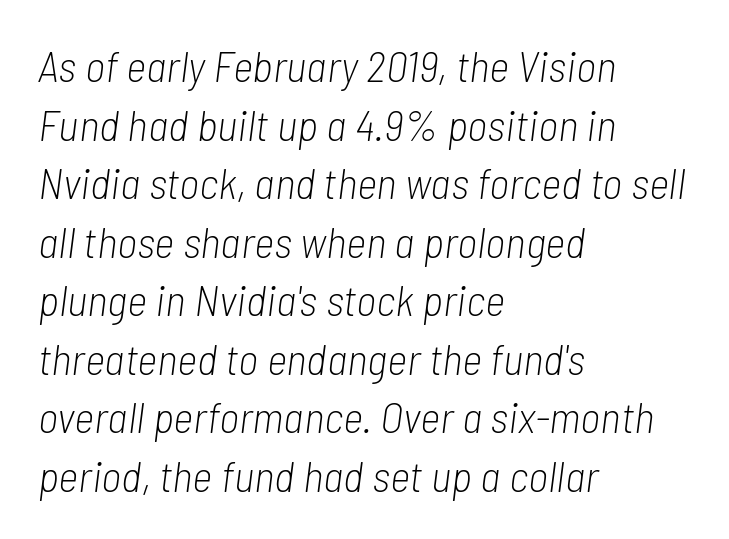
Q: Is the text bold? A: No.
Q: Is the text italic (slanted)? A: Yes, it leans right by about 7 degrees.
Q: Is the text underlined? A: No.
Q: How is the paragraph aligned? A: Left-aligned.
Q: Is the spacing between letters normal or unusually wide? A: Normal.
Q: Is the spacing between lines tight, normal or loose? A: Normal.
Q: Width (condensed, normal, or wide)? A: Condensed.
Q: Stroke contrast? A: Low.
Q: x-height? A: Medium.
Q: Monospaced? A: No.
